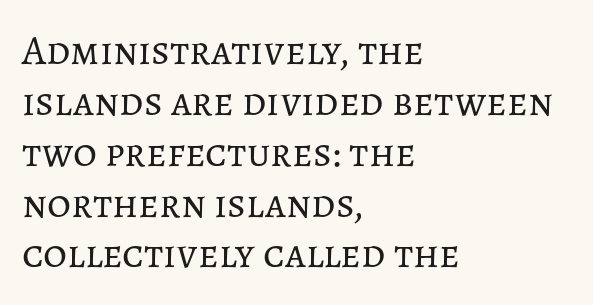
Posture: straight, roman, zero tilt. Compared with a centered layout, this one pins lines to the left instead. The letterforms sit at book weight or below. These lines are rendered in a variable-pitch font. The zone under the glyphs is completely vacant. Honestly, the letter spacing is just normal — you wouldn't notice it.
